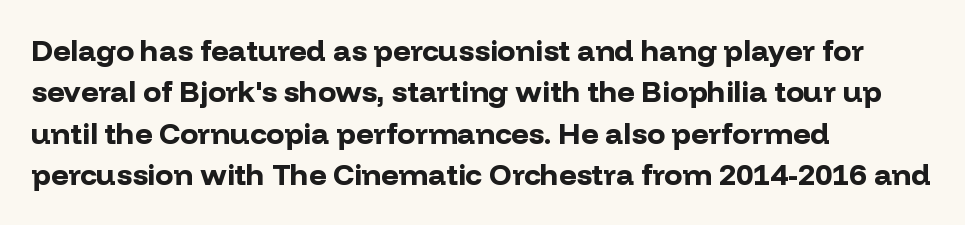
Q: Is the text bold? A: Yes.
Q: Is the text italic (slanted)? A: No, it is upright.
Q: Is the typeface a serif or a sans-serif typeface? A: Sans-serif.
Q: Is the text underlined? A: No.
Q: How is the paragraph aligned? A: Left-aligned.
Q: Is the spacing between letters normal or unusually wide? A: Normal.
Q: Is the spacing between lines tight, normal or loose? A: Normal.
Q: Width (condensed, normal, or wide)? A: Normal.
Q: Stroke contrast? A: Low.
Q: x-height? A: Medium.
Q: Monospaced? A: No.
